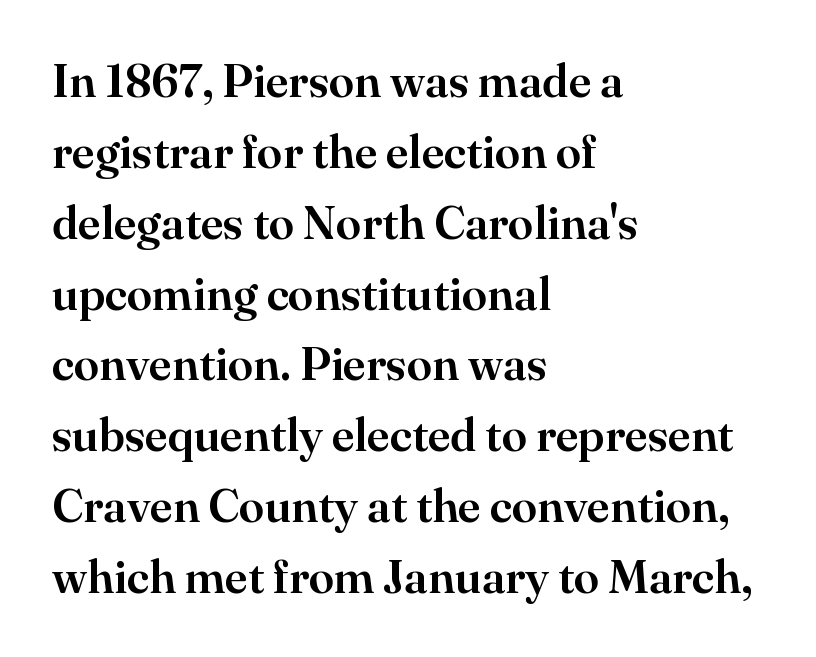
Q: Is the text italic (slanted)? A: No, it is upright.
Q: Is the typeface a serif or a sans-serif typeface? A: Serif.
Q: Is the text underlined? A: No.
Q: How is the paragraph aligned? A: Left-aligned.
Q: Is the spacing between letters normal or unusually wide? A: Normal.
Q: Is the spacing between lines tight, normal or loose? A: Normal.
Q: Width (condensed, normal, or wide)? A: Normal.
Q: Stroke contrast? A: High.
Q: x-height? A: Small.
Q: Monospaced? A: No.
